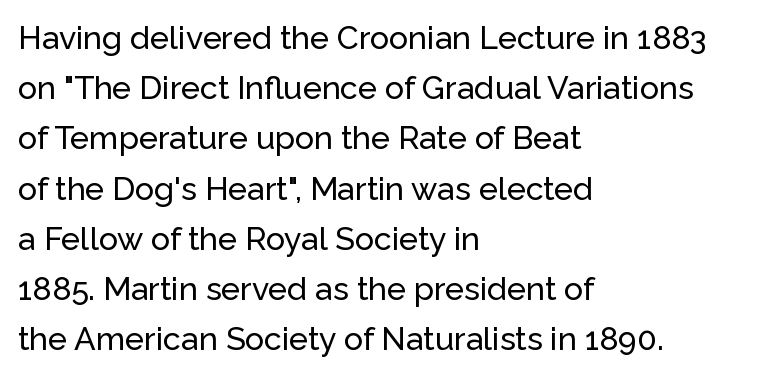
Do the characters align in a grid? No, the font is proportional. Style check: upright. You can tell from the bare stems that sans-serif type was used. This sample is left-justified, so line endings fall wherever the words run out. The gaps between neighbouring characters are ordinary and unremarkable. Interline gaps are of average width in this sample.
